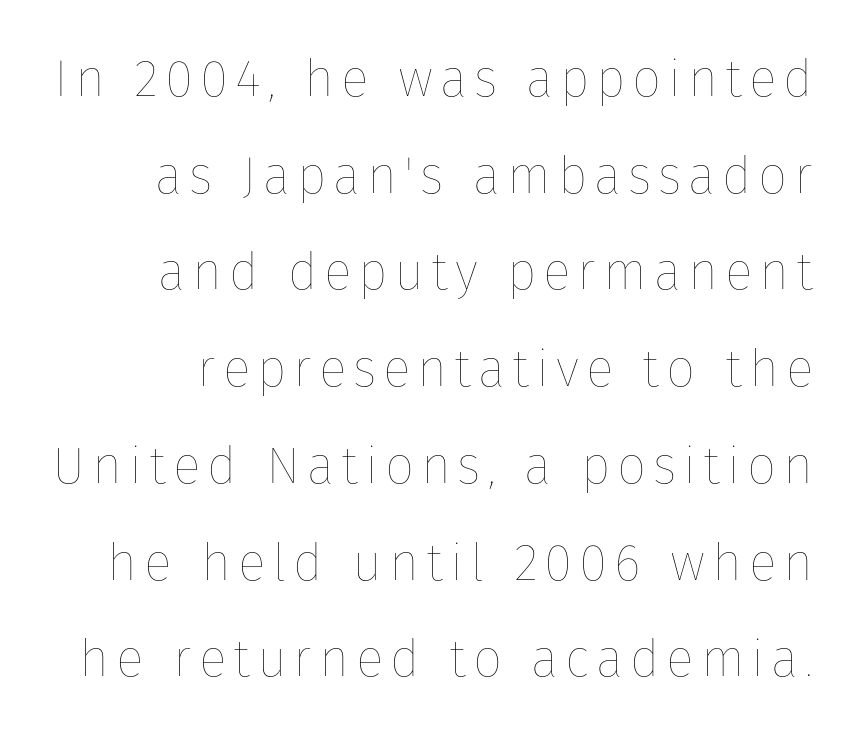
Vertical strokes here are truly vertical. Weight: regular or lighter. No word sits above an underline. A typesetter would call this proportional, since set widths differ per character.
